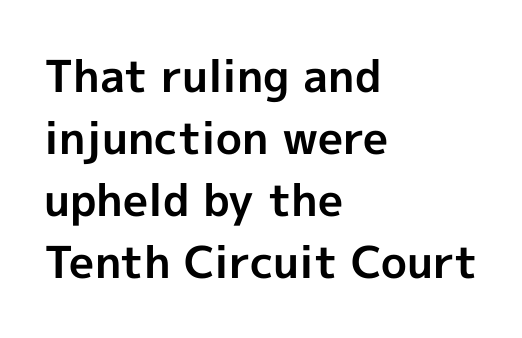
The horizontal fit of the characters is conventional and even. Regular leading. Reading down the block, your eye returns to a fixed left position each line. Each letter keeps its own natural width here, so spacing adapts to shape. This is roman type, the default non-slanted kind.
